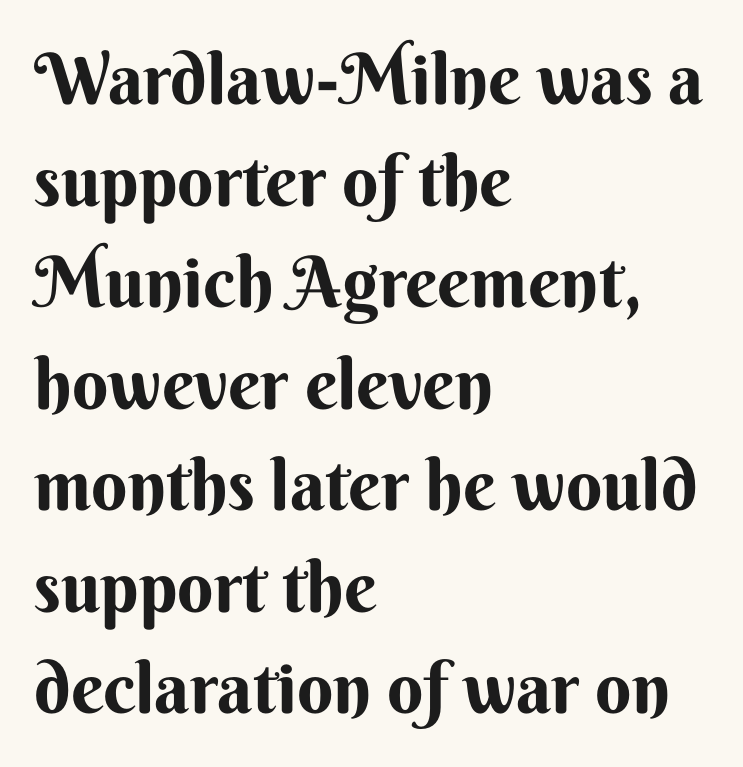
Each letter keeps its own natural width here, so spacing adapts to shape. Any mark beneath the type? The region is blank. A student would call this left alignment; a typographer would say flush left, rag right. The rendering uses a moderate line-height, typical for paragraphs. Font category for this specimen: sans-serif. Notice how thick the strokes are: this is what a full bold looks like.
